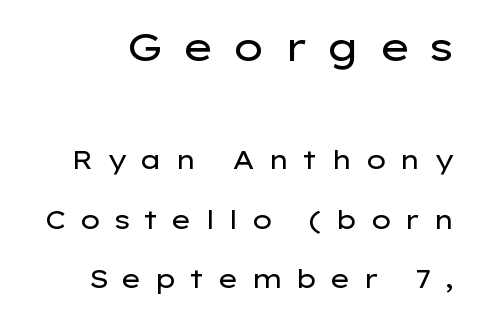
{"serif": "no", "italic": "no", "bold": "no", "weight": "regular", "width": "wide", "stroke_contrast": "low", "x_height": "medium", "monospaced": "no", "underline": "no", "align": "right", "line_spacing": "loose", "line_spacing_ratio": 2.3, "letter_spacing": "wide", "letter_spacing_em": 0.47, "larger_block": "first", "size_ratio": 1.5, "glyph_px": 39}
